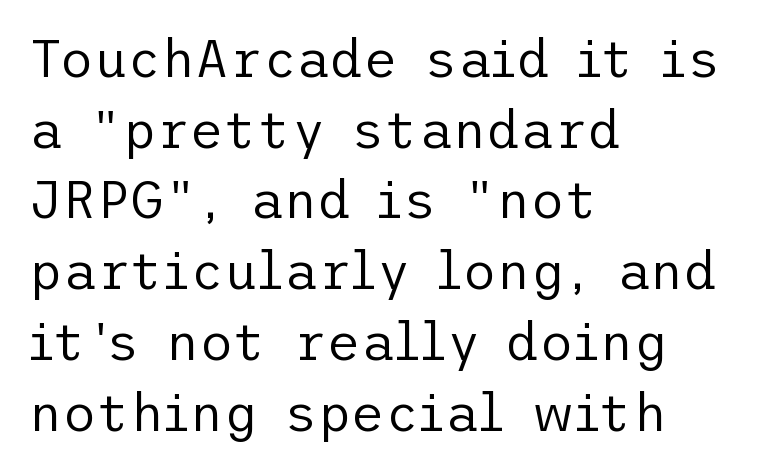
Q: Is the text bold? A: No.
Q: Is the text italic (slanted)? A: No, it is upright.
Q: Is the typeface a serif or a sans-serif typeface? A: Sans-serif.
Q: Is the text underlined? A: No.
Q: How is the paragraph aligned? A: Left-aligned.
Q: Is the spacing between letters normal or unusually wide? A: Normal.
Q: Is the spacing between lines tight, normal or loose? A: Normal.
Q: Width (condensed, normal, or wide)? A: Normal.
Q: Stroke contrast? A: Low.
Q: x-height? A: Medium.
